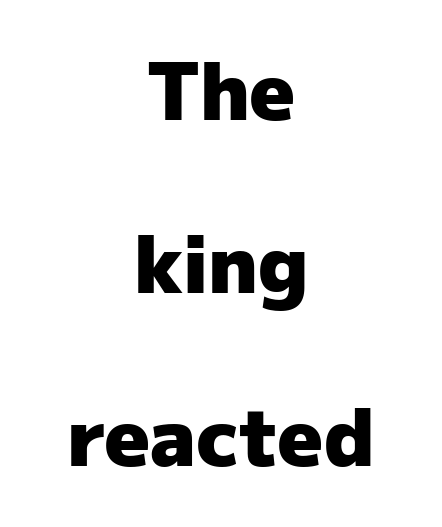
The image shows 79 px heavy sans-serif type, upright; set centered, loose line spacing (2.19x), normal letter spacing, not underlined; low stroke contrast and a medium x-height.
